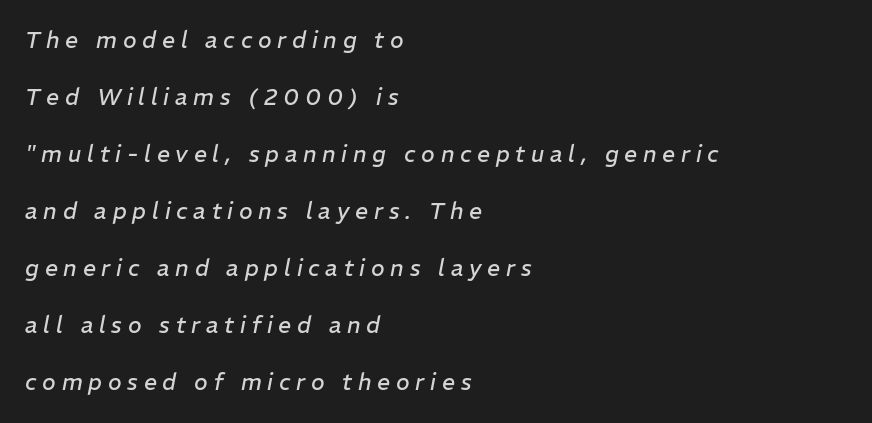
The image shows 23 px text type, italic (leaning right); set left-aligned, loose line spacing (2.48x), unusually wide letter spacing (+0.25 em), not underlined.
